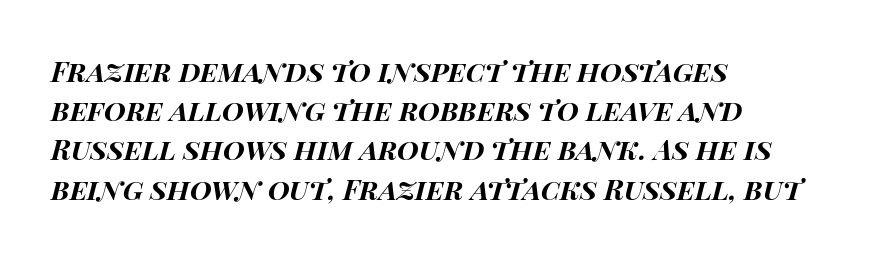
Q: Is the text bold? A: Yes.
Q: Is the text italic (slanted)? A: Yes, it leans right by about 14 degrees.
Q: Is the text underlined? A: No.
Q: How is the paragraph aligned? A: Left-aligned.
Q: Is the spacing between letters normal or unusually wide? A: Normal.
Q: Is the spacing between lines tight, normal or loose? A: Normal.
Q: Width (condensed, normal, or wide)? A: Wide.
Q: Stroke contrast? A: High.
Q: x-height? A: Large.
Q: Monospaced? A: No.
